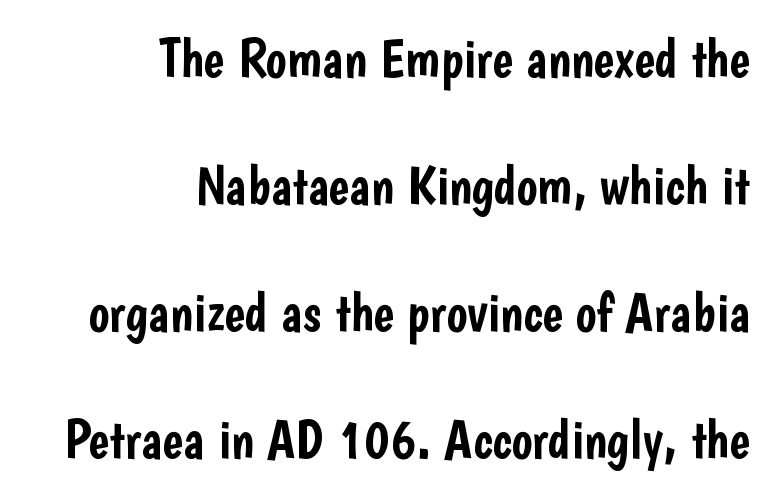
A flush-right, rag-left setting is used for this passage. Varying glyph widths throughout — classic text-font behaviour. In terms of leading, this rendering errs on the spacious side. Does the lettering tilt? It doesn't — this is upright. Each row of text sits above clean, open space.
